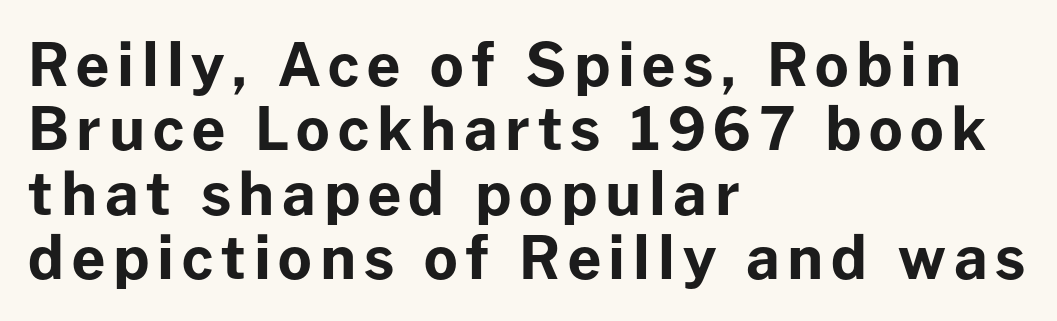
Q: Is the text bold? A: Yes.
Q: Is the text italic (slanted)? A: No, it is upright.
Q: Is the typeface a serif or a sans-serif typeface? A: Sans-serif.
Q: Is the text underlined? A: No.
Q: How is the paragraph aligned? A: Left-aligned.
Q: Is the spacing between lines tight, normal or loose? A: Tight.
Q: Width (condensed, normal, or wide)? A: Normal.
Q: Stroke contrast? A: Low.
Q: x-height? A: Medium.
Q: Monospaced? A: No.
